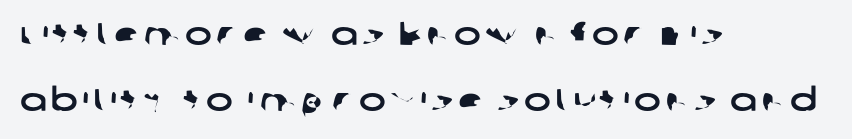
The image shows 32 px wide sans-serif type; set left-aligned, loose line spacing (2.06x), not underlined; low stroke contrast and a large x-height.
